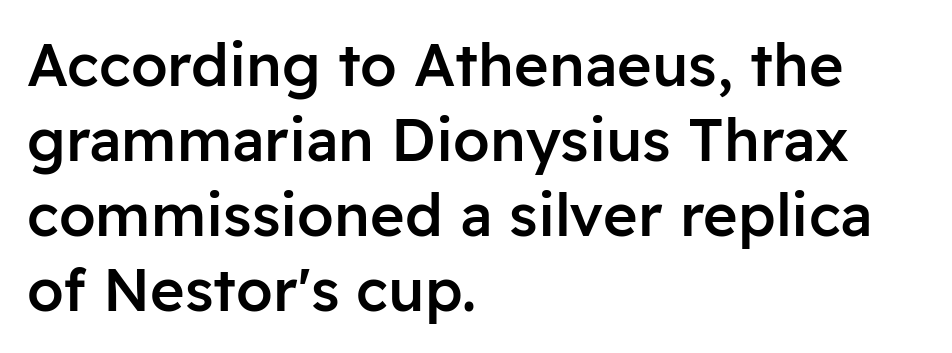
{"serif": "no", "italic": "no", "bold": "semi", "weight": "semibold", "width": "normal", "stroke_contrast": "low", "x_height": "medium", "monospaced": "no", "underline": "no", "align": "left", "line_spacing": "normal", "line_spacing_ratio": 1.27, "letter_spacing": "normal", "letter_spacing_em": 0.0, "glyph_px": 59}
